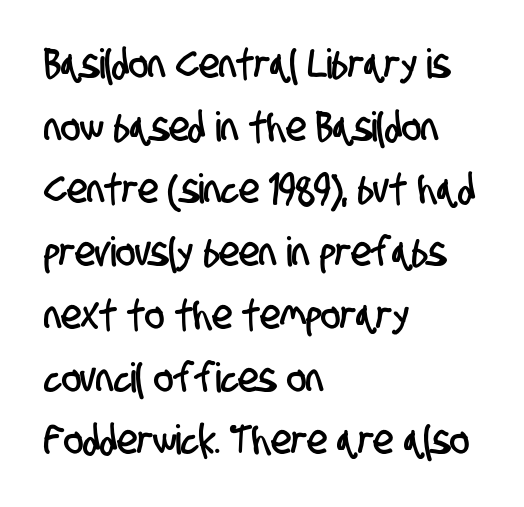
Q: Is the typeface a serif or a sans-serif typeface? A: Sans-serif.
Q: Is the text underlined? A: No.
Q: How is the paragraph aligned? A: Left-aligned.
Q: Is the spacing between letters normal or unusually wide? A: Normal.
Q: Is the spacing between lines tight, normal or loose? A: Normal.
Q: Width (condensed, normal, or wide)? A: Condensed.
Q: Stroke contrast? A: Low.
Q: x-height? A: Large.
Q: Monospaced? A: No.
